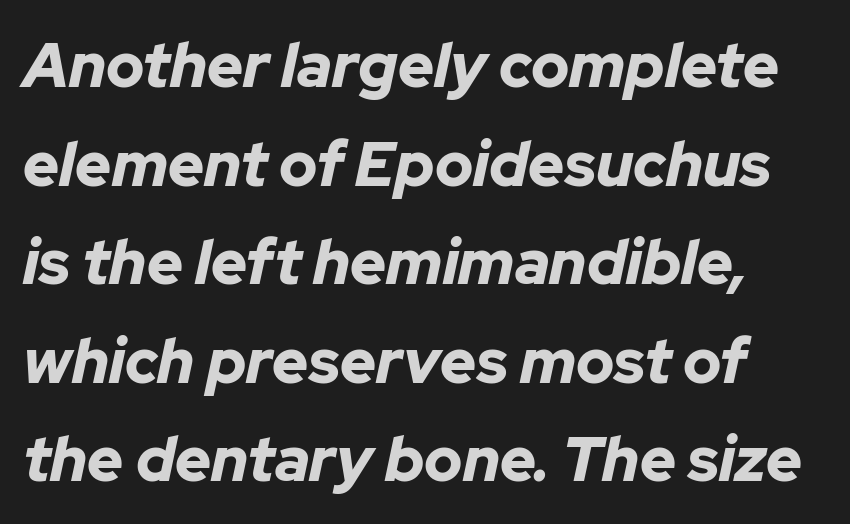
{"italic": "yes", "lean": "right", "slant_degrees": 12, "bold": "yes", "weight": "bold", "width": "normal", "stroke_contrast": "low", "x_height": "medium", "monospaced": "no", "underline": "no", "line_spacing": "normal", "line_spacing_ratio": 1.59, "letter_spacing": "normal", "letter_spacing_em": 0.0, "glyph_px": 62}
